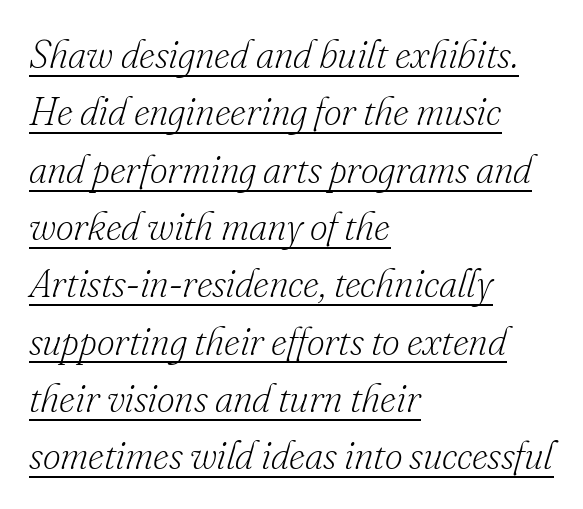
{"serif": "yes", "italic": "yes", "lean": "right", "slant_degrees": 16, "bold": "no", "weight": "light", "width": "normal", "stroke_contrast": "low", "x_height": "small", "monospaced": "no", "underline": "yes", "align": "left", "line_spacing": "normal", "line_spacing_ratio": 1.47, "letter_spacing": "normal", "letter_spacing_em": 0.0, "glyph_px": 39}
